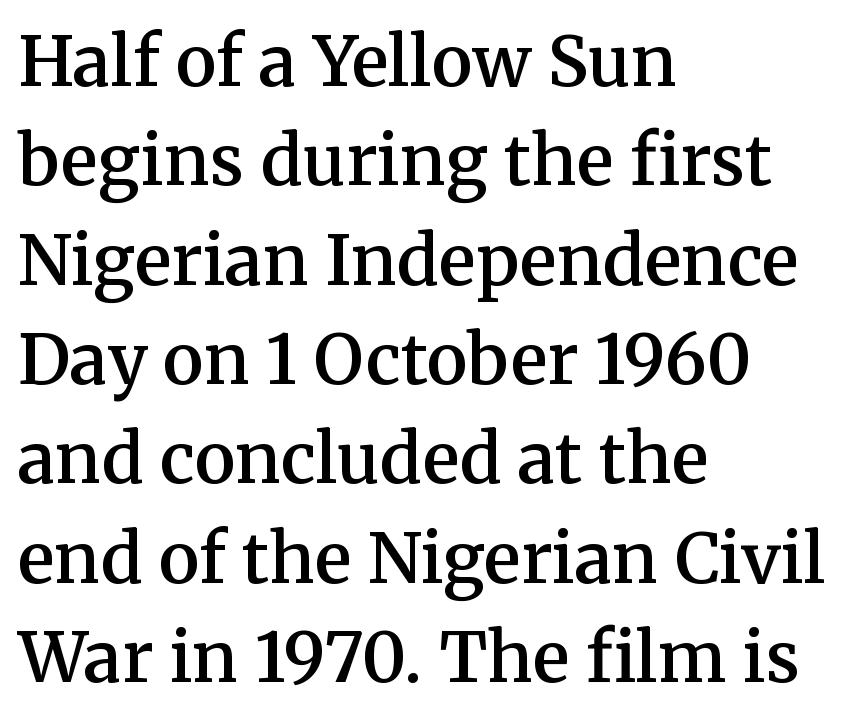
Posture: vertical. Each line starts at the same left margin while the right side varies. One glance says typical: line gaps are just what's usual. Each letter keeps its own natural width here, so spacing adapts to shape.
